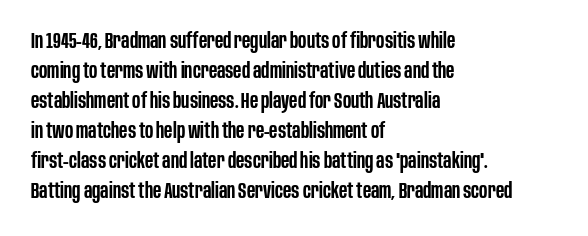
The image shows 21 px text type, upright; set left-aligned, normal line spacing (1.43x), normal letter spacing, not underlined.
